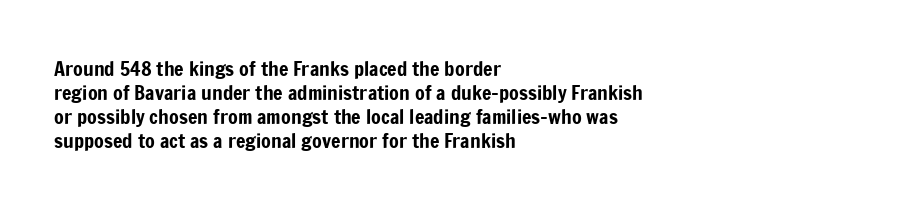
{"italic": "no", "underline": "no", "align": "left", "line_spacing_ratio": 1.2, "letter_spacing": "normal", "letter_spacing_em": 0.0, "glyph_px": 20}
